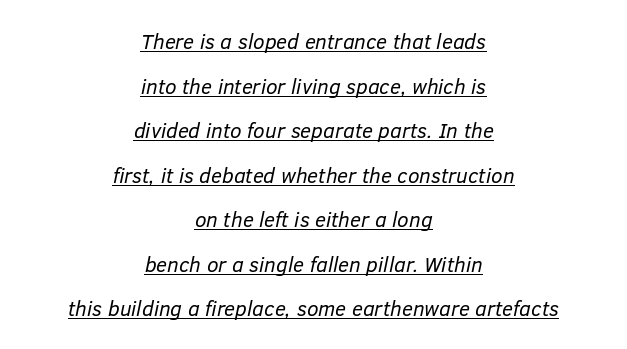
The image shows 21 px text type, italic (leaning right); set centered, loose line spacing (2.12x), normal letter spacing, underlined.
